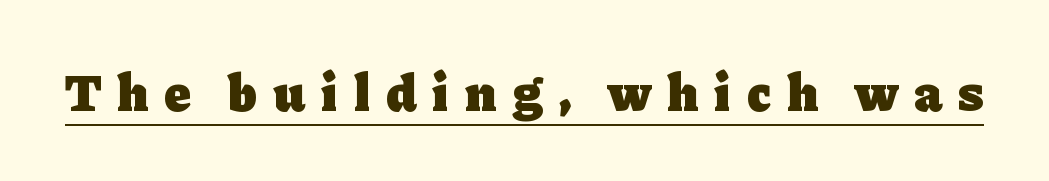
A typographer would call this underscored text. Ordinary non-slanted type is in use. The letters are bold, with thick, heavy strokes. Students, note that the glyphs here are deliberately spaced far apart. A typesetter would call this proportional, since set widths differ per character. This sample uses a serif face.
